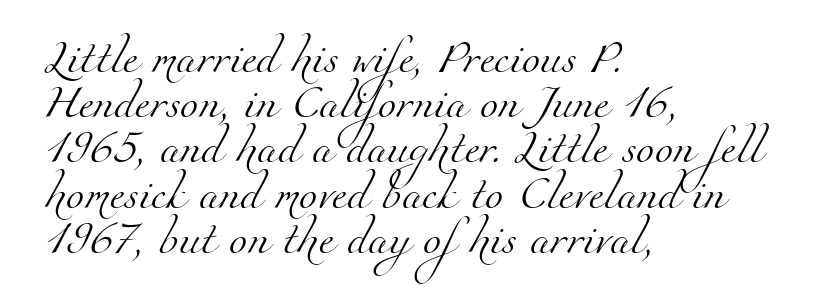
Varying glyph widths throughout — classic text-font behaviour. In terms of letterform style, serifs are clearly present. Compared with typical body copy, the letter spacing here is the same. The block of text has a typical density, with ordinary space between rows.
